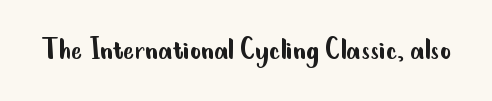
The image shows 34 px regular-weight, condensed sans-serif type, upright; set normal letter spacing, not underlined; low stroke contrast and a small x-height.
